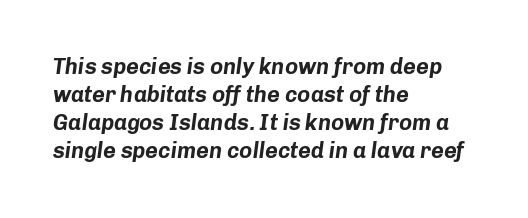
Q: Is the text bold? A: Yes.
Q: Is the text italic (slanted)? A: Yes, it leans right by about 8 degrees.
Q: Is the text underlined? A: No.
Q: How is the paragraph aligned? A: Left-aligned.
Q: Is the spacing between letters normal or unusually wide? A: Normal.
Q: Is the spacing between lines tight, normal or loose? A: Normal.
